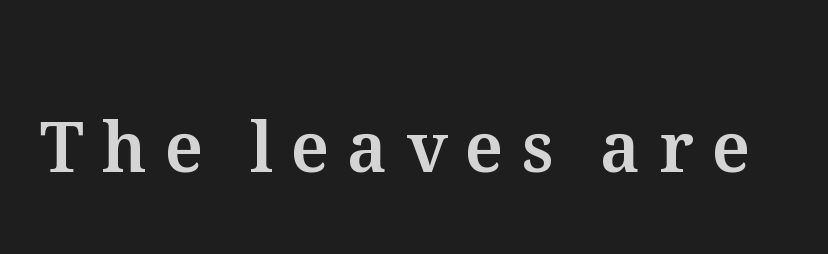
Q: Is the text italic (slanted)? A: No, it is upright.
Q: Is the text underlined? A: No.
Q: Is the spacing between letters normal or unusually wide? A: Unusually wide.
Q: Width (condensed, normal, or wide)? A: Normal.
Q: Stroke contrast? A: Medium.
Q: x-height? A: Medium.
Q: Monospaced? A: No.
